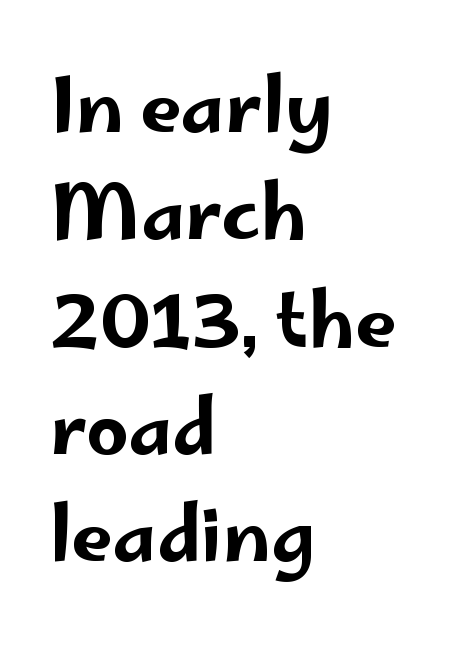
Quick note: not italic, upright. The paragraph has a hard left edge and a soft right edge. Letterform terminals end flat and unadorned throughout the passage. You could not count columns in this text — the font is proportionally spaced. Horizontal bands of white between lines are of average thickness. Glance below the letters and you will spot only blank space.
